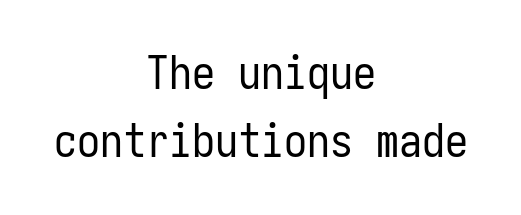
{"serif": "no", "italic": "no", "bold": "no", "weight": "regular", "width": "condensed", "stroke_contrast": "low", "x_height": "medium", "underline": "no", "align": "center", "line_spacing": "normal", "line_spacing_ratio": 1.48, "letter_spacing": "normal", "letter_spacing_em": 0.0, "glyph_px": 46}
